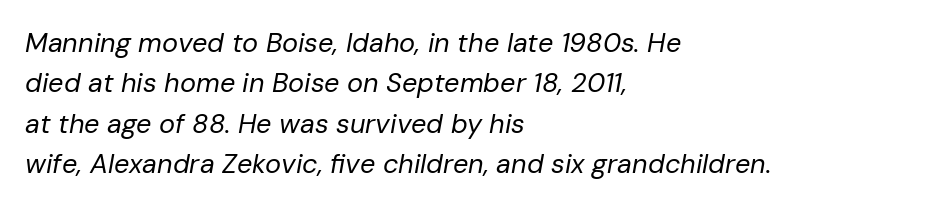
{"italic": "yes", "lean": "right", "slant_degrees": 10, "bold": "no", "underline": "no", "align": "left", "line_spacing": "normal", "line_spacing_ratio": 1.5, "letter_spacing": "normal", "letter_spacing_em": 0.0, "glyph_px": 27}
